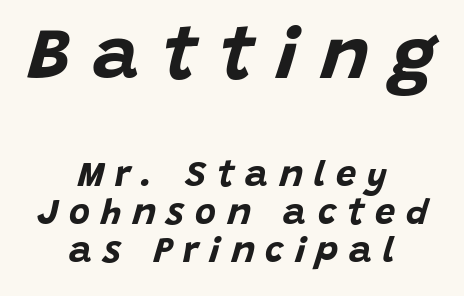
{"italic": "yes", "lean": "right", "slant_degrees": 15, "bold": "yes", "weight": "bold", "width": "normal", "stroke_contrast": "low", "x_height": "large", "monospaced": "no", "underline": "no", "align": "center", "line_spacing": "tight", "line_spacing_ratio": 1.05, "letter_spacing": "wide", "letter_spacing_em": 0.3, "larger_block": "first", "size_ratio": 2.03, "glyph_px": 73}
